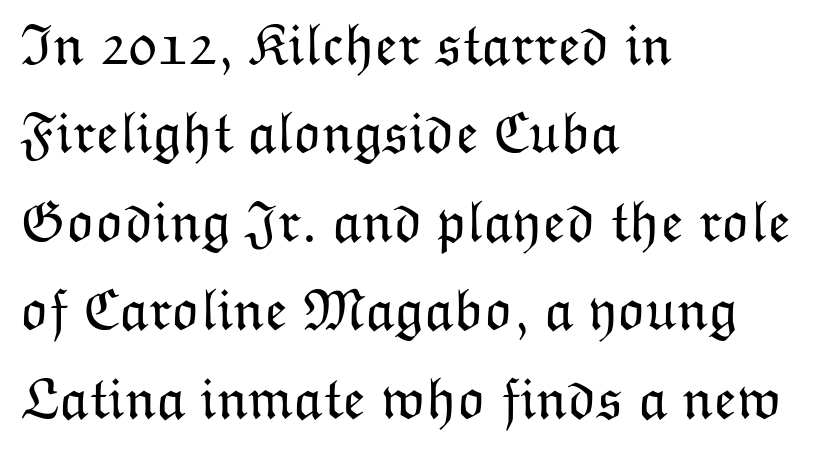
The image shows 59 px light type, upright; set left-aligned, normal line spacing (1.5x), normal letter spacing, not underlined; low stroke contrast and a medium x-height.
